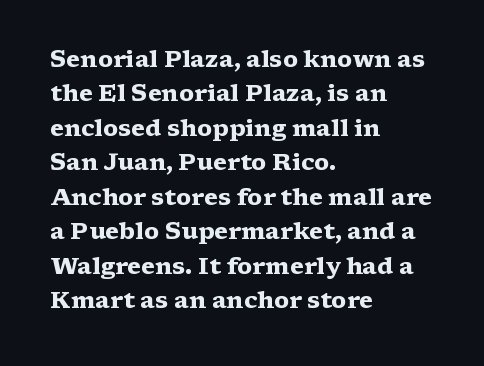
{"italic": "no", "bold": "yes", "underline": "no", "align": "left", "line_spacing": "normal", "line_spacing_ratio": 1.5, "letter_spacing": "normal", "letter_spacing_em": 0.0, "glyph_px": 23}
